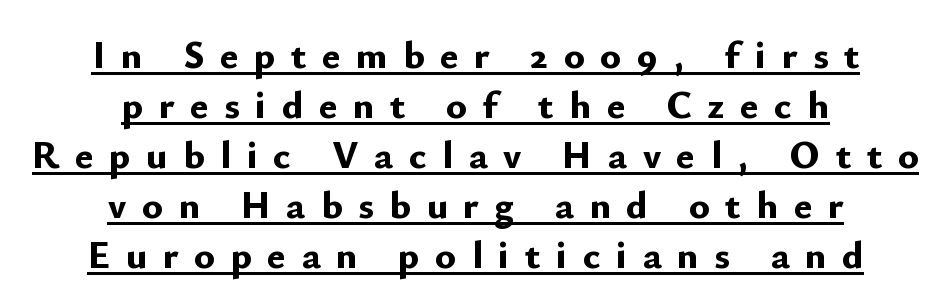
Spacing verdict: proportional, widths tailored to each character. These lines were composed using upright roman letters. A typesetter would call this leading conventional body-copy spacing. A typographer would call this underscored text.
